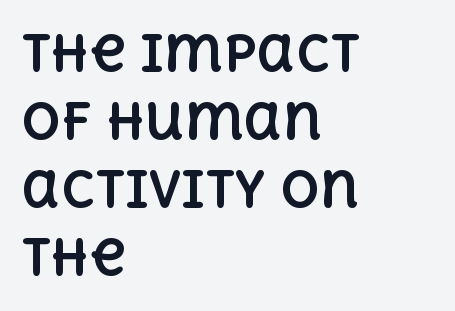
{"italic": "no", "bold": "yes", "weight": "bold", "width": "normal", "x_height": "large", "monospaced": "no", "underline": "no", "align": "left", "line_spacing": "normal", "line_spacing_ratio": 1.39, "letter_spacing": "normal", "letter_spacing_em": 0.0, "glyph_px": 49}
